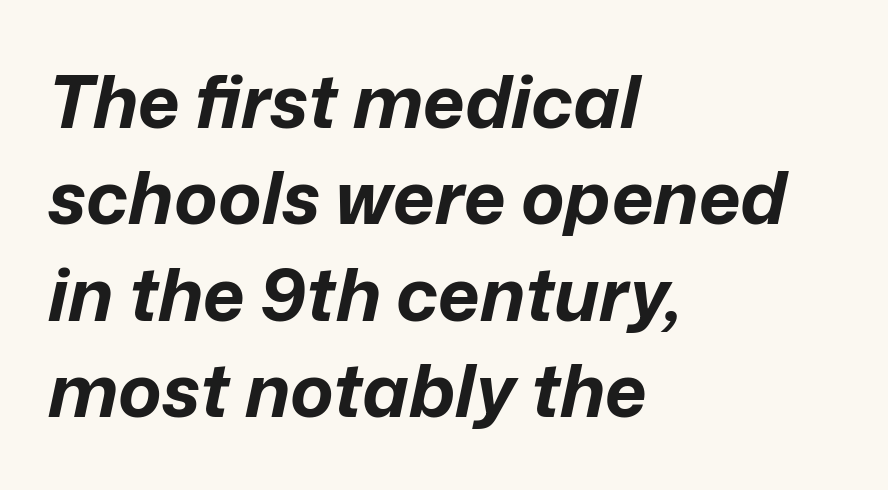
{"italic": "yes", "lean": "right", "slant_degrees": 12, "bold": "yes", "weight": "bold", "width": "normal", "stroke_contrast": "low", "x_height": "medium", "monospaced": "no", "underline": "no", "align": "left", "line_spacing": "normal", "line_spacing_ratio": 1.32, "letter_spacing": "normal", "letter_spacing_em": 0.0, "glyph_px": 73}
